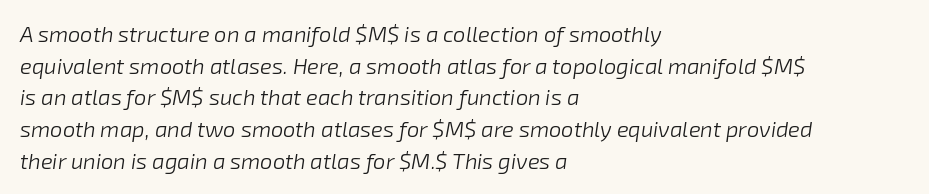
{"italic": "yes", "lean": "right", "slant_degrees": 8, "bold": "no", "underline": "no", "align": "left", "line_spacing": "normal", "line_spacing_ratio": 1.44, "letter_spacing": "normal", "letter_spacing_em": 0.0, "glyph_px": 22}
